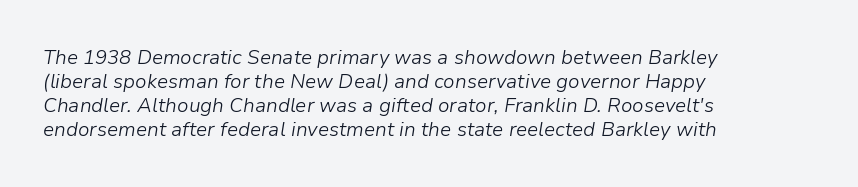
{"italic": "yes", "lean": "right", "slant_degrees": 9, "bold": "no", "underline": "no", "align": "left", "line_spacing_ratio": 1.2, "letter_spacing": "normal", "letter_spacing_em": 0.0, "glyph_px": 20}
